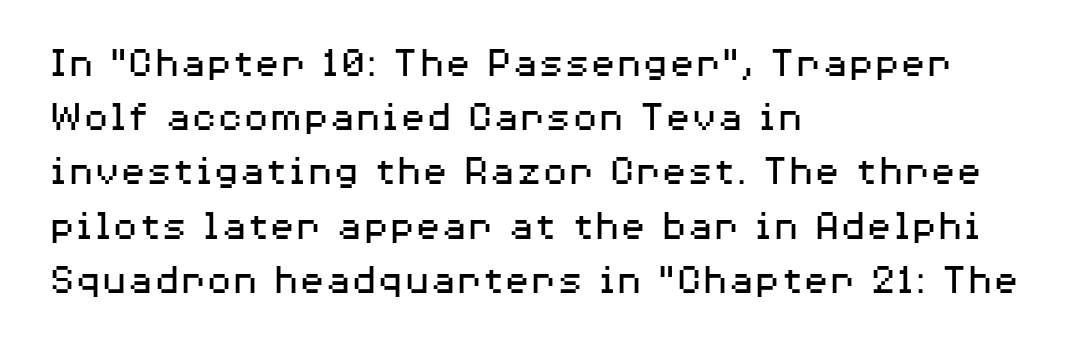
{"serif": "no", "italic": "no", "bold": "no", "weight": "regular", "width": "wide", "stroke_contrast": "medium", "x_height": "medium", "monospaced": "no", "underline": "no", "align": "left", "line_spacing": "normal", "line_spacing_ratio": 1.26, "letter_spacing": "normal", "letter_spacing_em": 0.0, "glyph_px": 43}
